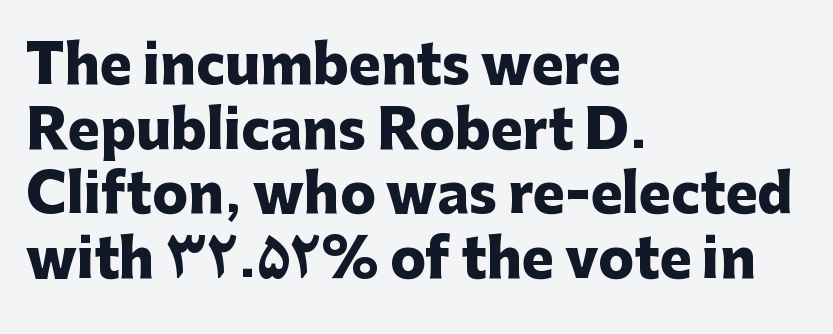
{"serif": "no", "italic": "no", "bold": "yes", "weight": "heavy", "width": "normal", "stroke_contrast": "low", "x_height": "medium", "monospaced": "no", "underline": "no", "align": "left", "line_spacing_ratio": 1.22, "letter_spacing": "normal", "letter_spacing_em": 0.0, "glyph_px": 53}
